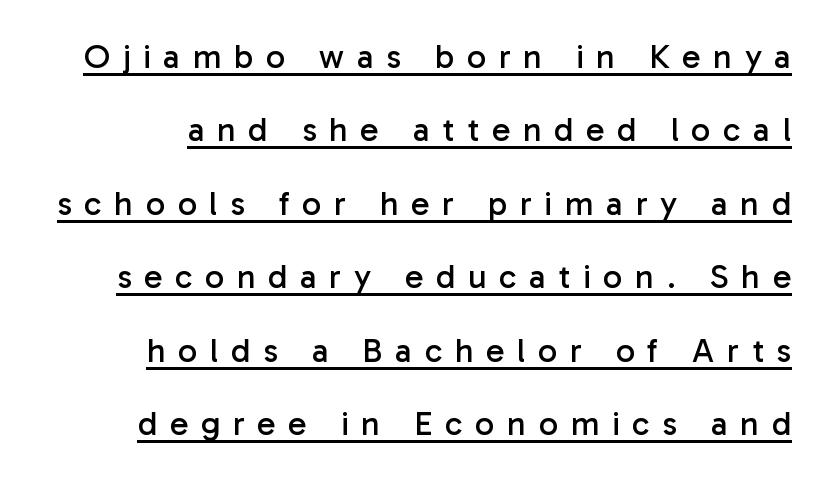
A typesetter would call this heavily tracked-out type. Each letter keeps its own natural width here, so spacing adapts to shape. Horizontal bands of white between lines are thick stripes. The face used here appears with an underline applied. Classification — sans serif.
